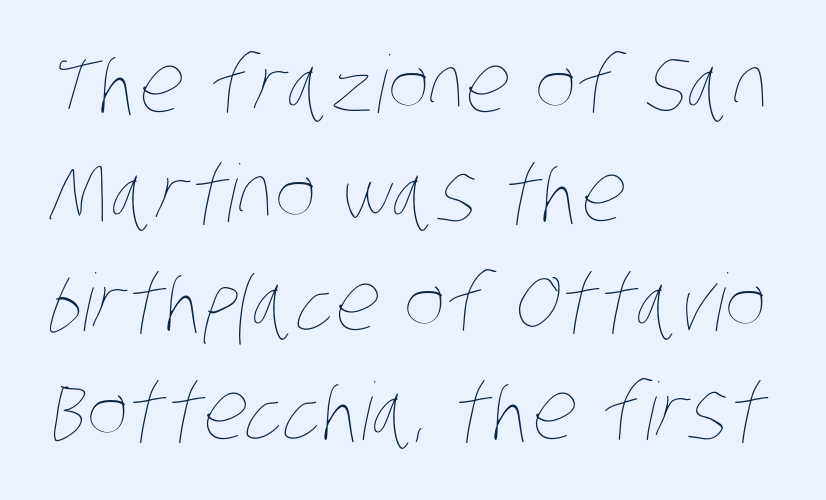
The image shows 79 px thin, condensed type; set left-aligned, normal line spacing (1.38x), normal letter spacing, not underlined; low stroke contrast and a large x-height.
